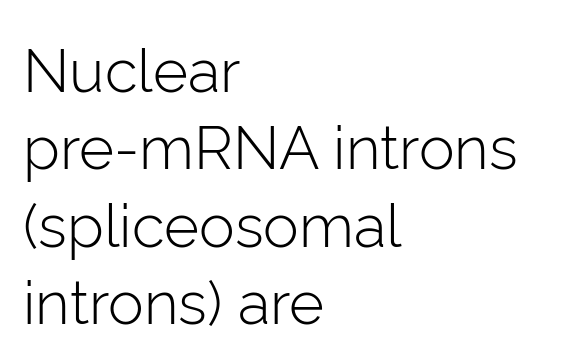
Q: Is the text bold? A: No.
Q: Is the text italic (slanted)? A: No, it is upright.
Q: Is the typeface a serif or a sans-serif typeface? A: Sans-serif.
Q: Is the text underlined? A: No.
Q: How is the paragraph aligned? A: Left-aligned.
Q: Is the spacing between letters normal or unusually wide? A: Normal.
Q: Is the spacing between lines tight, normal or loose? A: Normal.
Q: Width (condensed, normal, or wide)? A: Normal.
Q: Stroke contrast? A: Low.
Q: x-height? A: Medium.
Q: Monospaced? A: No.
